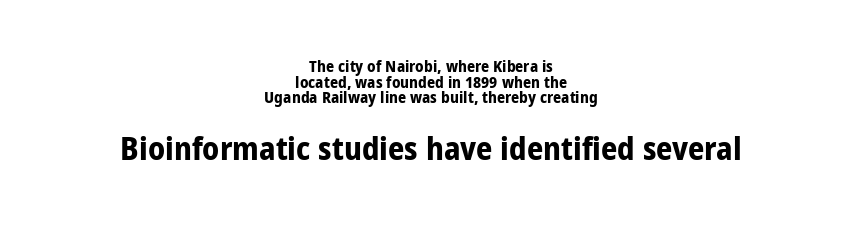
The letters sit at their default tracking, neither squeezed nor spread. I'd describe the lettering as bold — thick and assertive. Which of the two is more prominent by size? The second, at the bottom. Casual observation: everything's sitting right in the middle. You can tell it's not italic because the verticals are truly vertical. Each letter keeps its own natural width here, so spacing adapts to shape.
